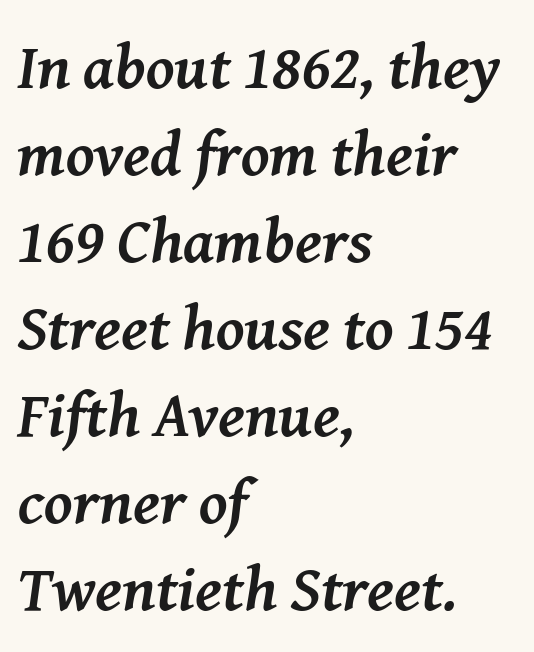
The image shows 64 px semibold serif type, italic (leaning right); set left-aligned, normal line spacing (1.36x), normal letter spacing, not underlined; medium stroke contrast and a medium x-height.
